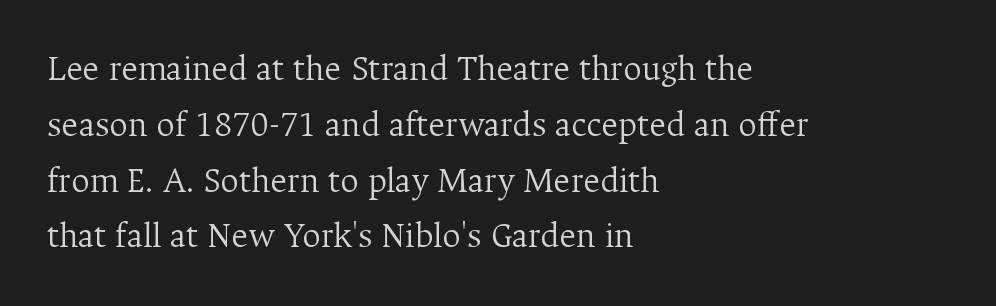
{"serif": "yes", "italic": "no", "bold": "no", "weight": "light", "width": "normal", "stroke_contrast": "medium", "x_height": "medium", "monospaced": "no", "underline": "no", "align": "left", "line_spacing": "normal", "line_spacing_ratio": 1.55, "letter_spacing": "normal", "letter_spacing_em": 0.0, "glyph_px": 36}
